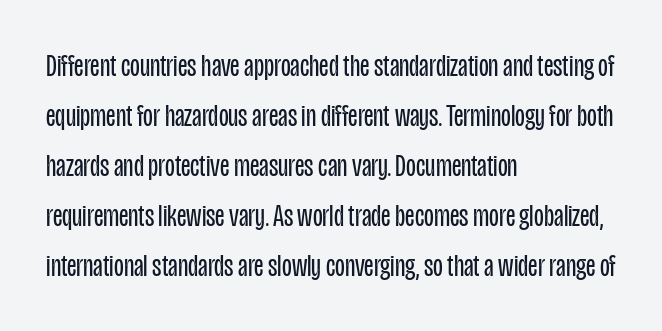
{"serif": "no", "italic": "no", "bold": "no", "weight": "regular", "width": "condensed", "stroke_contrast": "low", "x_height": "large", "monospaced": "no", "underline": "no", "align": "left", "line_spacing": "normal", "line_spacing_ratio": 1.56, "letter_spacing": "normal", "letter_spacing_em": 0.0, "glyph_px": 32}
